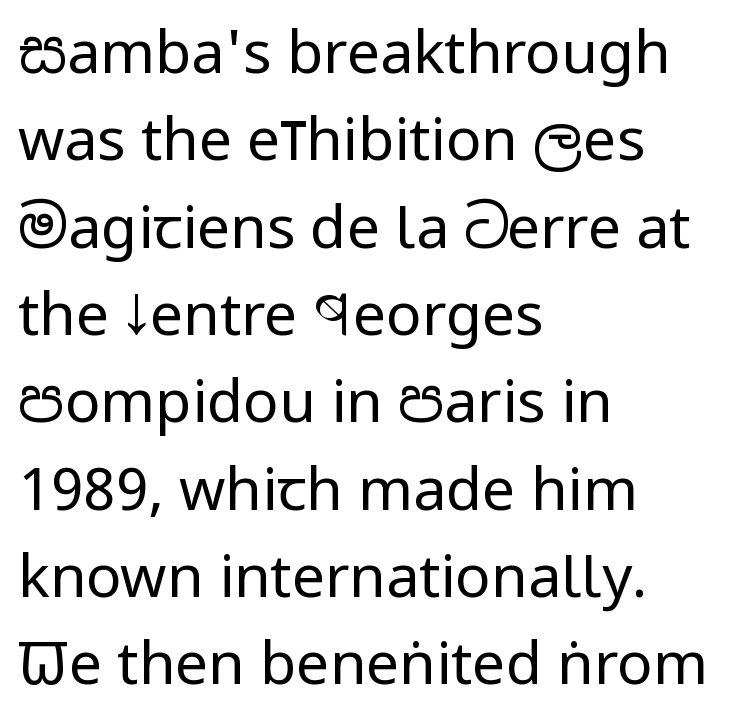
Q: Is the text bold? A: No.
Q: Is the text italic (slanted)? A: No, it is upright.
Q: Is the typeface a serif or a sans-serif typeface? A: Sans-serif.
Q: Is the text underlined? A: No.
Q: How is the paragraph aligned? A: Left-aligned.
Q: Is the spacing between letters normal or unusually wide? A: Normal.
Q: Is the spacing between lines tight, normal or loose? A: Normal.
Q: Width (condensed, normal, or wide)? A: Condensed.
Q: Stroke contrast? A: Low.
Q: x-height? A: Large.
Q: Monospaced? A: No.
